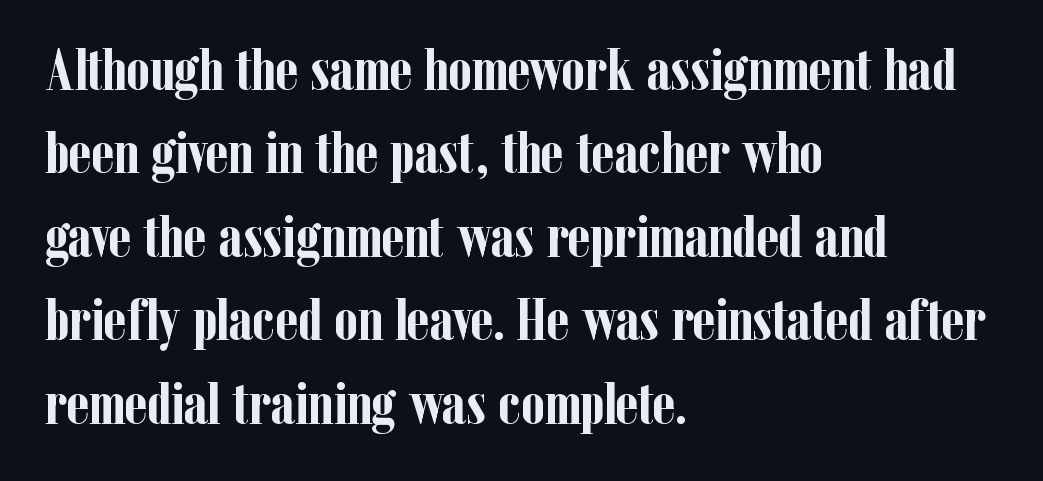
Q: Is the text bold? A: Yes.
Q: Is the text italic (slanted)? A: No, it is upright.
Q: Is the typeface a serif or a sans-serif typeface? A: Serif.
Q: Is the text underlined? A: No.
Q: How is the paragraph aligned? A: Left-aligned.
Q: Is the spacing between letters normal or unusually wide? A: Normal.
Q: Is the spacing between lines tight, normal or loose? A: Normal.
Q: Width (condensed, normal, or wide)? A: Condensed.
Q: Stroke contrast? A: Low.
Q: x-height? A: Medium.
Q: Monospaced? A: No.
